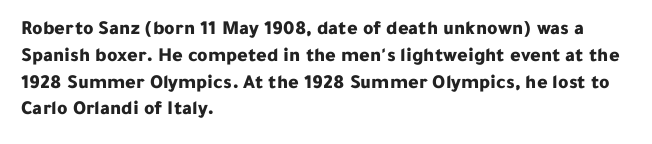
It's the straight-up-and-down kind of type. The letters sit at their default tracking, neither squeezed nor spread. Line starts are locked; line ends wander. This is heavy type, rendered in bold. Baseline-to-baseline distance is the conventional proportion of letter height.
